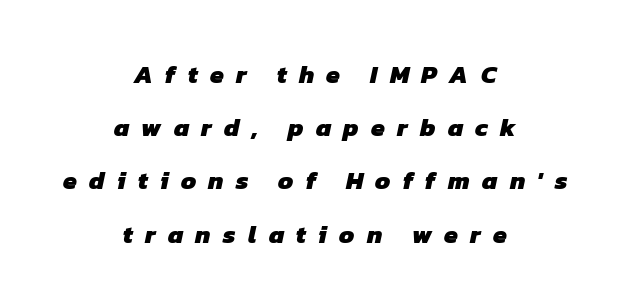
Notice how the passage keeps no hard edge, just a central spine. There is plenty of visible air inserted between adjacent glyphs. Strong, thick strokes mark this as bold type. Glance below the letters and you will spot only blank space.
